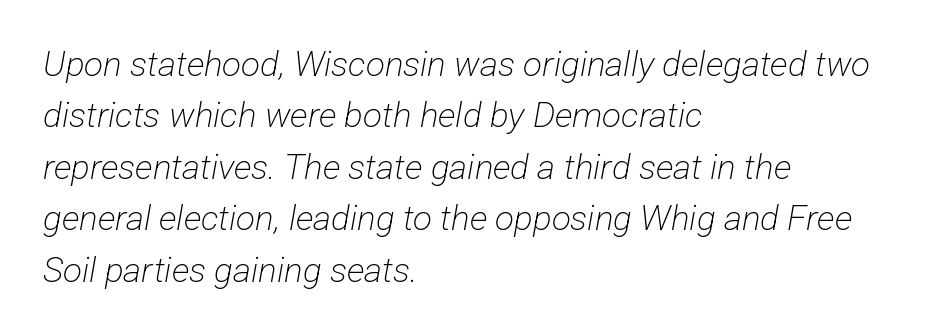
{"serif": "no", "bold": "no", "weight": "light", "width": "condensed", "stroke_contrast": "low", "x_height": "medium", "monospaced": "no", "underline": "no", "align": "left", "line_spacing": "normal", "line_spacing_ratio": 1.47, "letter_spacing": "normal", "letter_spacing_em": 0.0, "glyph_px": 35}
